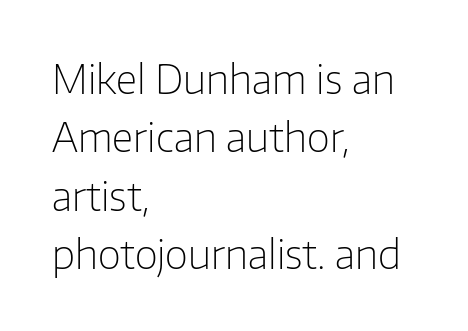
The image shows 40 px light sans-serif type, upright; set left-aligned, normal line spacing (1.46x), normal letter spacing, not underlined; low stroke contrast and a medium x-height.
